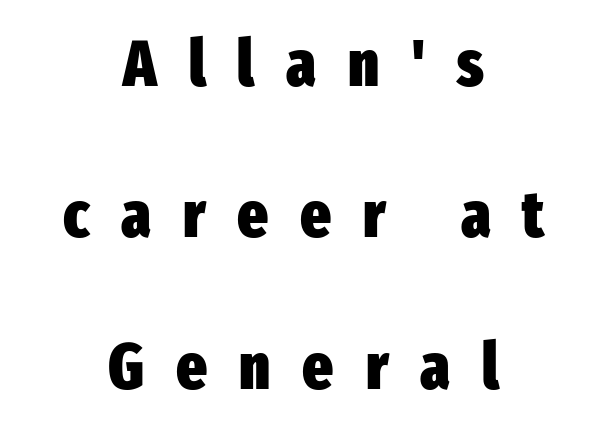
{"serif": "no", "italic": "no", "bold": "yes", "weight": "heavy", "width": "condensed", "stroke_contrast": "low", "x_height": "medium", "monospaced": "no", "underline": "no", "align": "center", "line_spacing": "loose", "line_spacing_ratio": 2.33, "letter_spacing": "wide", "letter_spacing_em": 0.49, "glyph_px": 65}
